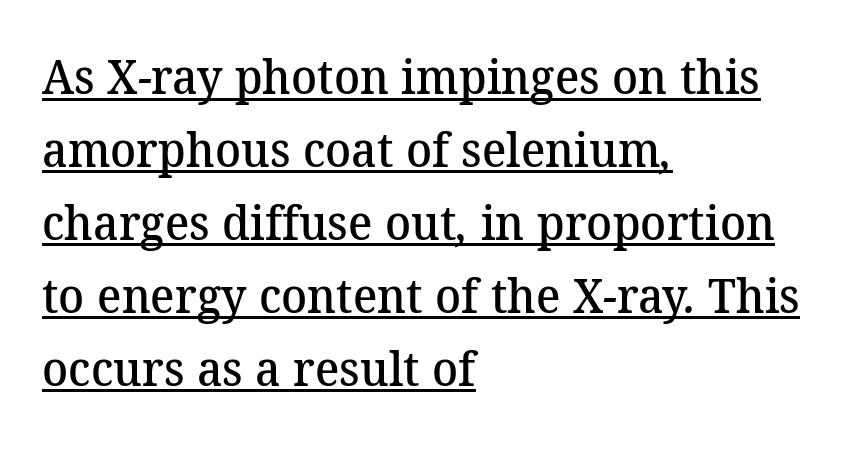
Q: Is the text bold? A: Semi-bold.
Q: Is the typeface a serif or a sans-serif typeface? A: Serif.
Q: Is the text underlined? A: Yes.
Q: How is the paragraph aligned? A: Left-aligned.
Q: Is the spacing between letters normal or unusually wide? A: Normal.
Q: Is the spacing between lines tight, normal or loose? A: Normal.
Q: Width (condensed, normal, or wide)? A: Normal.
Q: Stroke contrast? A: Medium.
Q: x-height? A: Medium.
Q: Monospaced? A: No.
